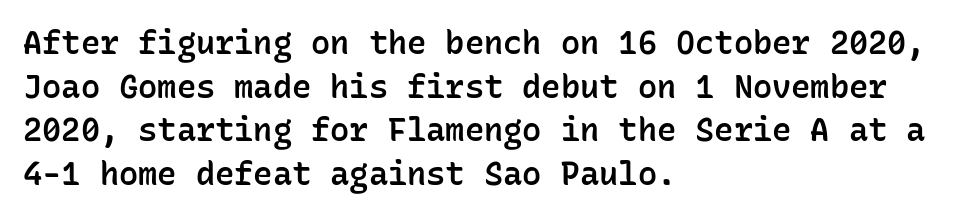
Q: Is the text bold? A: Semi-bold.
Q: Is the text italic (slanted)? A: No, it is upright.
Q: Is the typeface a serif or a sans-serif typeface? A: Sans-serif.
Q: Is the text underlined? A: No.
Q: How is the paragraph aligned? A: Left-aligned.
Q: Is the spacing between letters normal or unusually wide? A: Normal.
Q: Is the spacing between lines tight, normal or loose? A: Normal.
Q: Width (condensed, normal, or wide)? A: Normal.
Q: Stroke contrast? A: Low.
Q: x-height? A: Medium.
Q: Monospaced? A: Yes.
